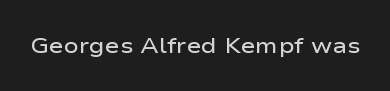
The image shows 22 px text type, upright; set normal letter spacing, not underlined.
